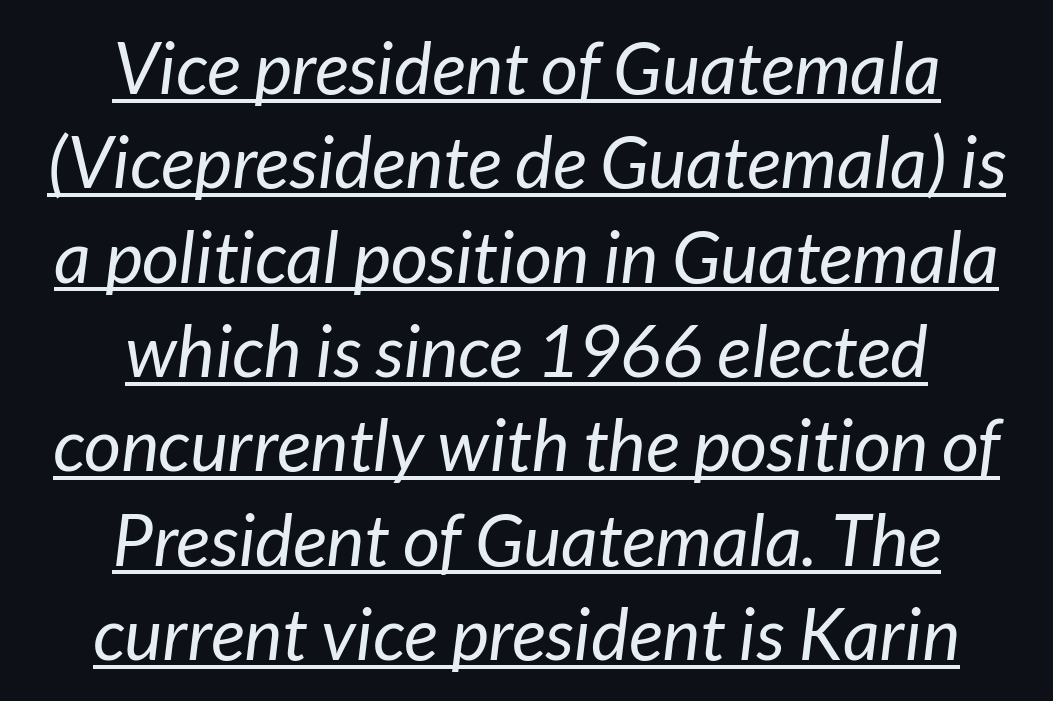
Q: Is the text bold? A: No.
Q: Is the typeface a serif or a sans-serif typeface? A: Sans-serif.
Q: Is the text underlined? A: Yes.
Q: How is the paragraph aligned? A: Centered.
Q: Is the spacing between letters normal or unusually wide? A: Normal.
Q: Is the spacing between lines tight, normal or loose? A: Normal.
Q: Width (condensed, normal, or wide)? A: Normal.
Q: Stroke contrast? A: Low.
Q: x-height? A: Medium.
Q: Monospaced? A: No.
